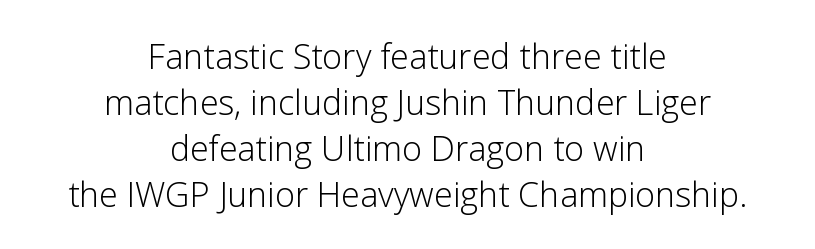
The image shows 34 px light sans-serif type, upright; set centered, normal line spacing (1.35x), normal letter spacing, not underlined; low stroke contrast and a medium x-height.
